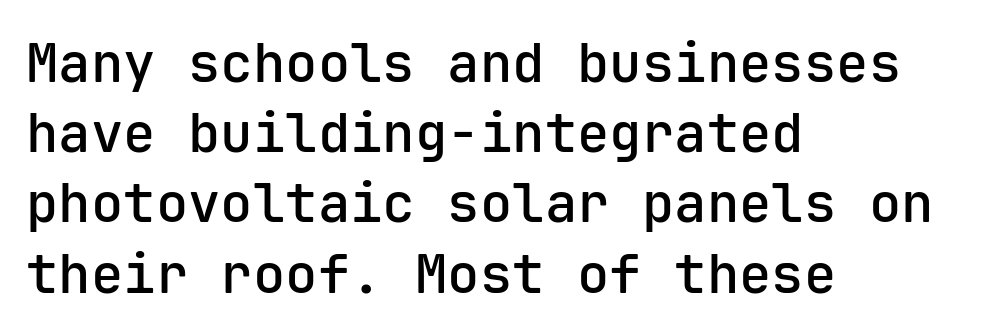
Q: Is the text bold? A: Semi-bold.
Q: Is the text italic (slanted)? A: No, it is upright.
Q: Is the typeface a serif or a sans-serif typeface? A: Sans-serif.
Q: Is the text underlined? A: No.
Q: How is the paragraph aligned? A: Left-aligned.
Q: Is the spacing between letters normal or unusually wide? A: Normal.
Q: Is the spacing between lines tight, normal or loose? A: Normal.
Q: Width (condensed, normal, or wide)? A: Normal.
Q: Stroke contrast? A: Low.
Q: x-height? A: Medium.
Q: Monospaced? A: Yes.
